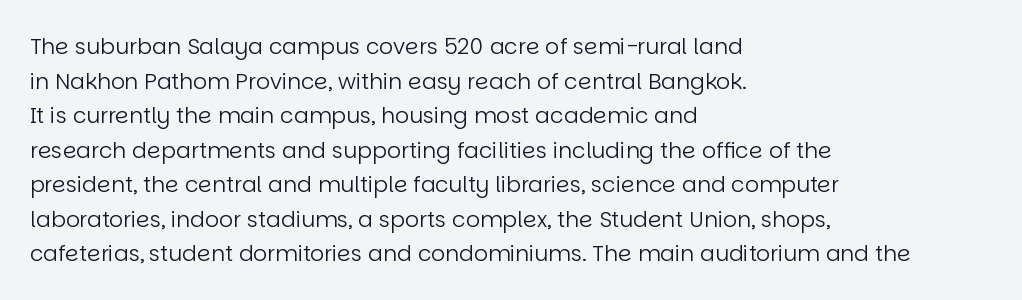
Q: Is the text bold? A: No.
Q: Is the text italic (slanted)? A: No, it is upright.
Q: Is the text underlined? A: No.
Q: How is the paragraph aligned? A: Left-aligned.
Q: Is the spacing between letters normal or unusually wide? A: Normal.
Q: Is the spacing between lines tight, normal or loose? A: Normal.
